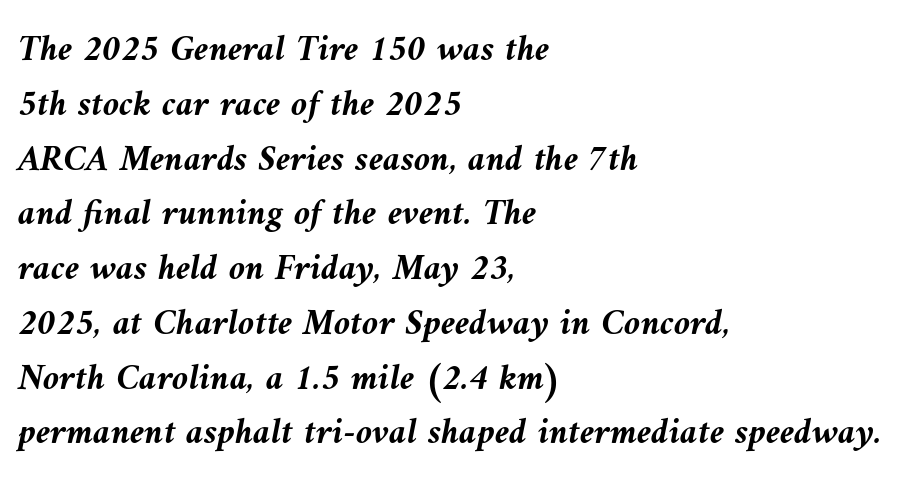
Letter spacing: default. The glyphs have the mass of a bold cut. The passage shown stacks its lines at a standard gap. Here the designer chose a conventional face with non-uniform glyph widths. Alignment: flush left.
